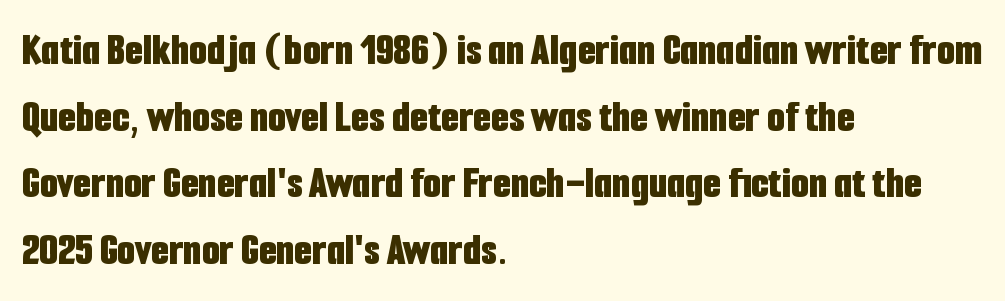
The letterforms sit shoulder to shoulder at normal distance. Horizontal alignment here is leftward, the default for most running prose. Quick note: not italic, upright. Quick note: underline off.
